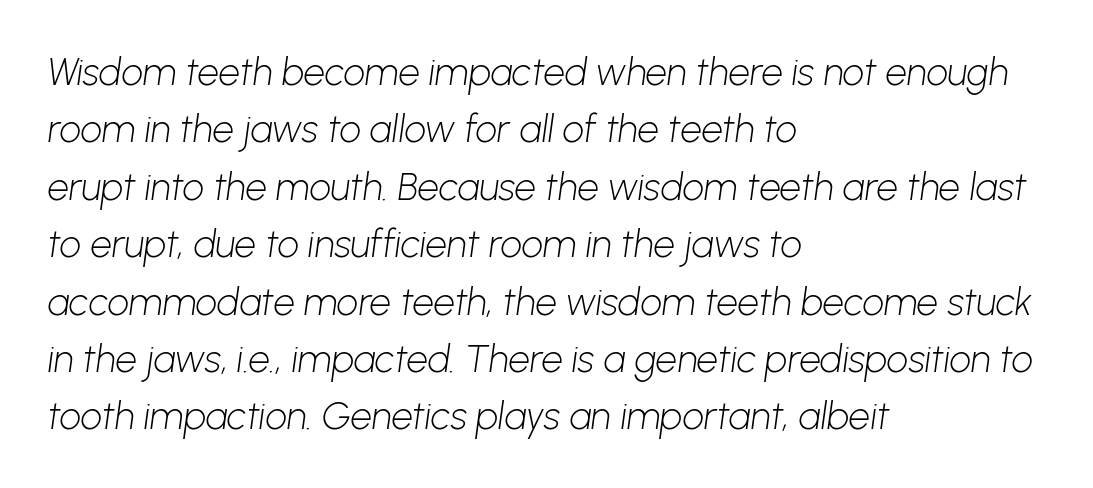
{"serif": "no", "bold": "no", "weight": "light", "width": "normal", "stroke_contrast": "low", "x_height": "medium", "monospaced": "no", "underline": "no", "align": "left", "line_spacing": "normal", "line_spacing_ratio": 1.51, "letter_spacing": "normal", "letter_spacing_em": 0.0, "glyph_px": 38}
